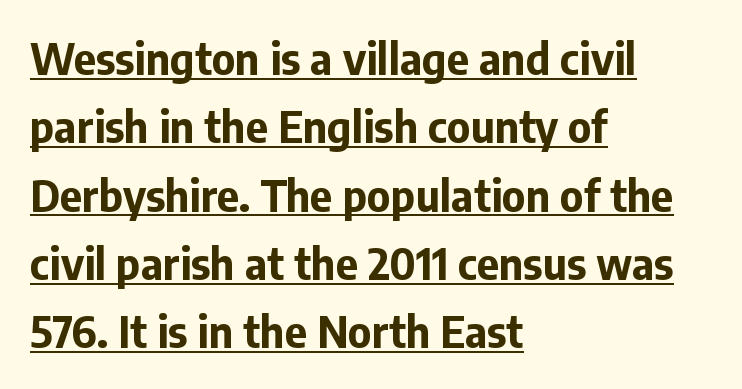
The image shows 43 px bold sans-serif type, upright; set left-aligned, normal line spacing (1.59x), normal letter spacing, underlined; low stroke contrast and a medium x-height.
